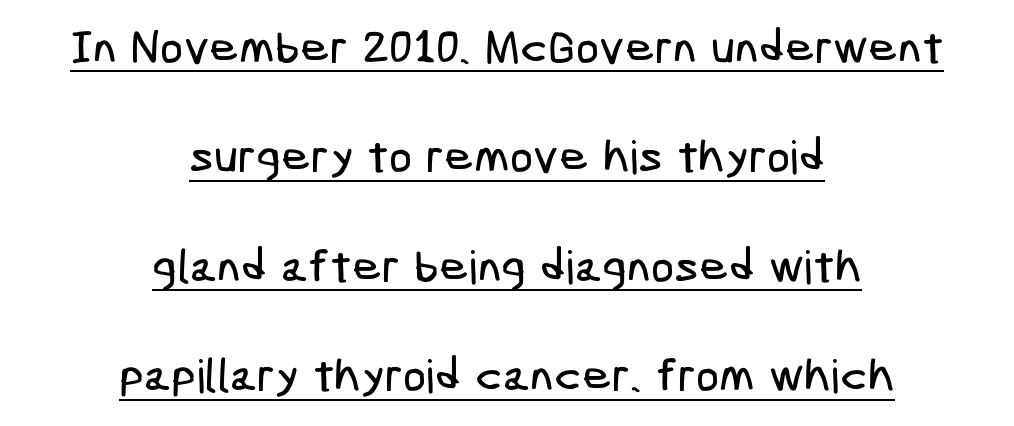
Q: Is the typeface a serif or a sans-serif typeface? A: Sans-serif.
Q: Is the text underlined? A: Yes.
Q: How is the paragraph aligned? A: Centered.
Q: Is the spacing between letters normal or unusually wide? A: Normal.
Q: Is the spacing between lines tight, normal or loose? A: Loose.
Q: Width (condensed, normal, or wide)? A: Condensed.
Q: Stroke contrast? A: Low.
Q: x-height? A: Medium.
